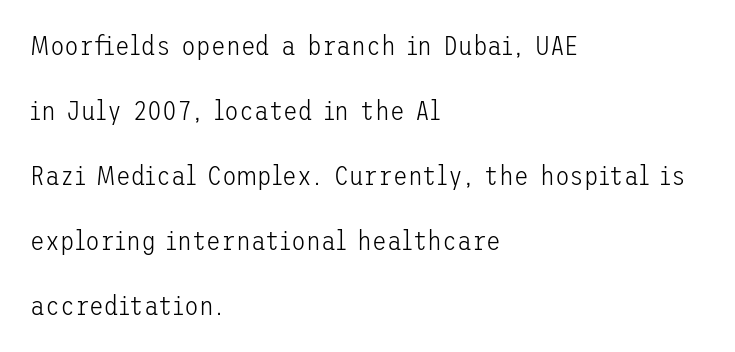
The image shows 27 px text type, upright; set left-aligned, loose line spacing (2.41x), normal letter spacing, not underlined.
